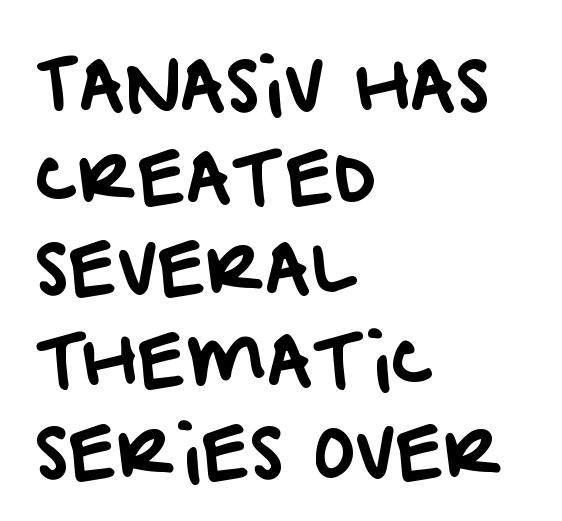
{"serif": "no", "width": "normal", "stroke_contrast": "low", "x_height": "large", "monospaced": "no", "underline": "no", "align": "left", "line_spacing": "normal", "line_spacing_ratio": 1.31, "letter_spacing": "normal", "letter_spacing_em": 0.0, "glyph_px": 70}
